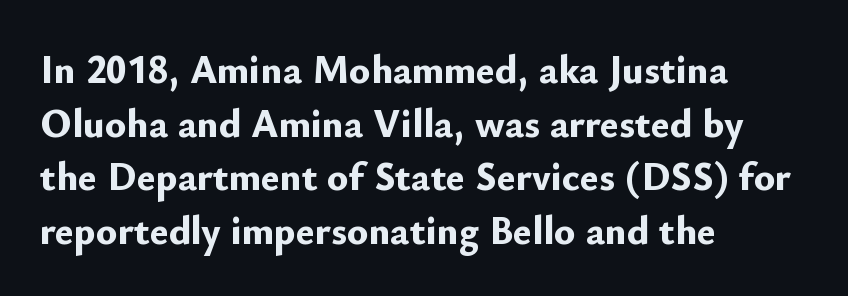
The image shows 40 px bold sans-serif type, upright; set left-aligned, normal line spacing (1.34x), normal letter spacing, not underlined; low stroke contrast and a small x-height.
